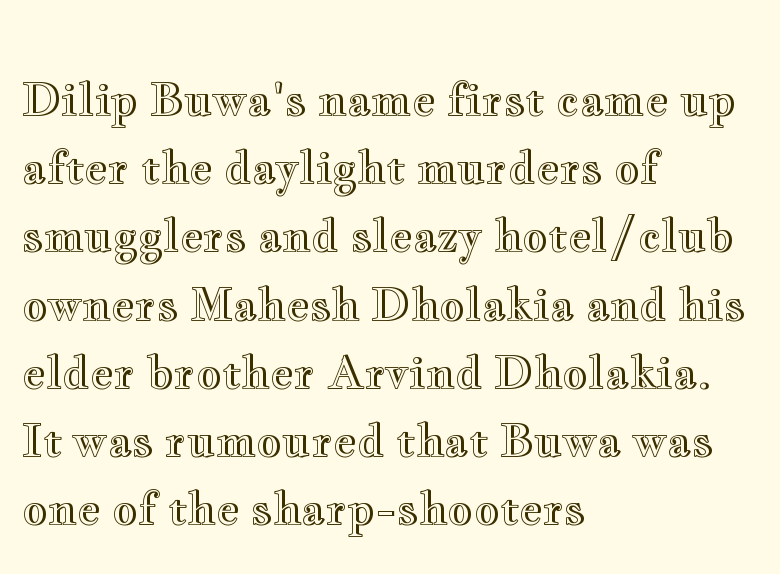
The image shows 44 px wide type, upright; set left-aligned, normal line spacing (1.55x), normal letter spacing, not underlined; a small x-height.
